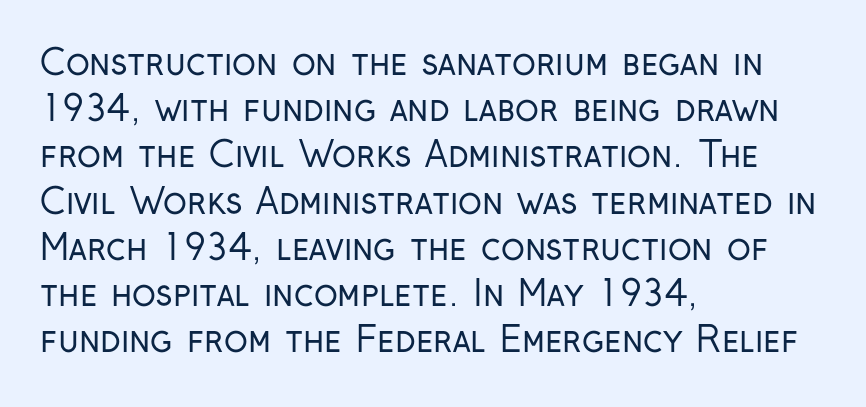
The image shows 35 px regular-weight, condensed sans-serif type, upright; set left-aligned, normal line spacing (1.32x), normal letter spacing, not underlined; low stroke contrast and a medium x-height.
